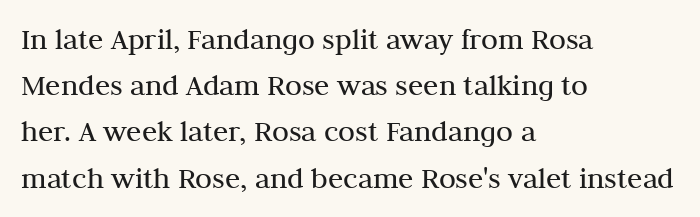
Is this a heavy cut? Hardly; it is regular or lighter. The face used here is proportionally spaced, like ordinary book or web type. Descenders are the only things crossing below the line. What kind of face is this? One with serifs. The letters stand straight up with perfectly vertical stems.
